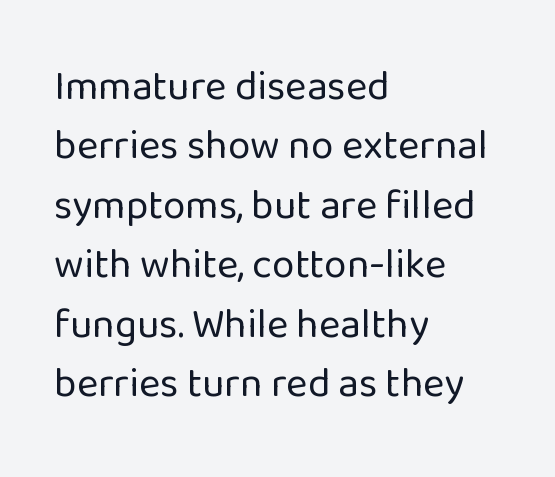
{"serif": "no", "italic": "no", "bold": "no", "weight": "regular", "width": "normal", "stroke_contrast": "low", "x_height": "medium", "monospaced": "no", "underline": "no", "align": "left", "line_spacing": "normal", "line_spacing_ratio": 1.45, "letter_spacing": "normal", "letter_spacing_em": 0.0, "glyph_px": 41}
